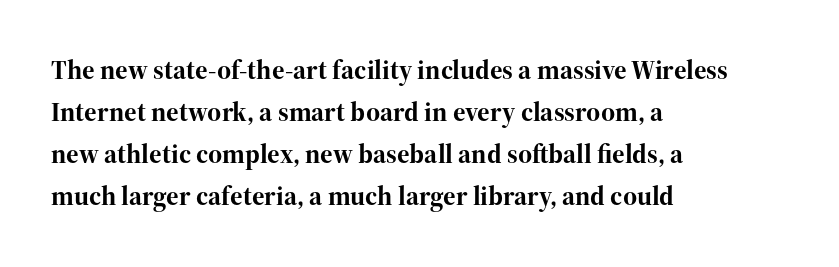
{"italic": "no", "bold": "yes", "underline": "no", "align": "left", "line_spacing": "normal", "line_spacing_ratio": 1.56, "letter_spacing": "normal", "letter_spacing_em": 0.0, "glyph_px": 27}
